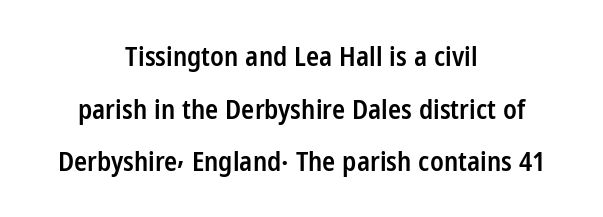
The image shows 27 px text type, upright; set centered, loose line spacing (1.95x), normal letter spacing, not underlined.
